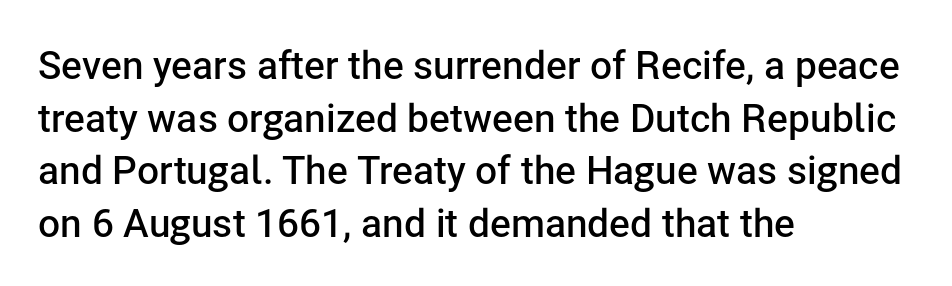
The face used here is a semibold: visibly heavier than regular, lighter than bold. Horizontal alignment here is leftward, the default for most running prose. These lines are composed in type without serifs. A normal amount of white space separates one row of letters from the next. No word sits above an underline.
